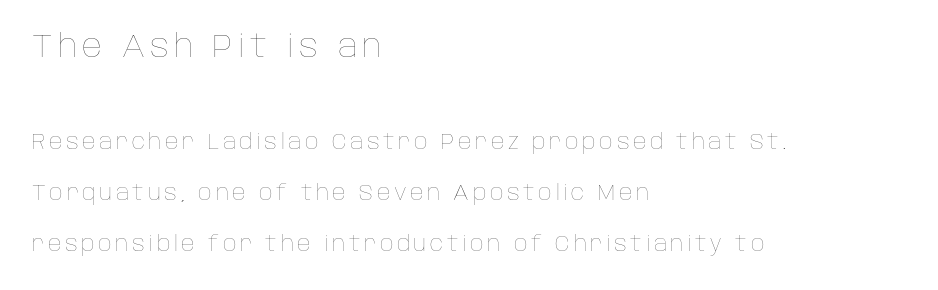
{"italic": "no", "bold": "no", "weight": "thin", "width": "normal", "stroke_contrast": "low", "x_height": "large", "monospaced": "no", "underline": "no", "align": "left", "line_spacing": "loose", "line_spacing_ratio": 2.43, "larger_block": "first", "size_ratio": 1.48, "glyph_px": 31}
